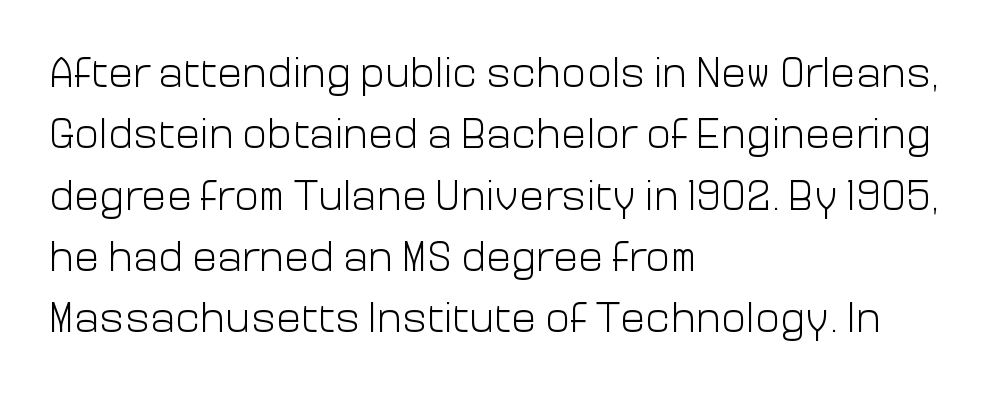
{"serif": "no", "italic": "no", "bold": "no", "weight": "light", "width": "normal", "stroke_contrast": "low", "x_height": "medium", "monospaced": "no", "underline": "no", "align": "left", "line_spacing": "normal", "line_spacing_ratio": 1.46, "letter_spacing": "normal", "letter_spacing_em": 0.0, "glyph_px": 42}
